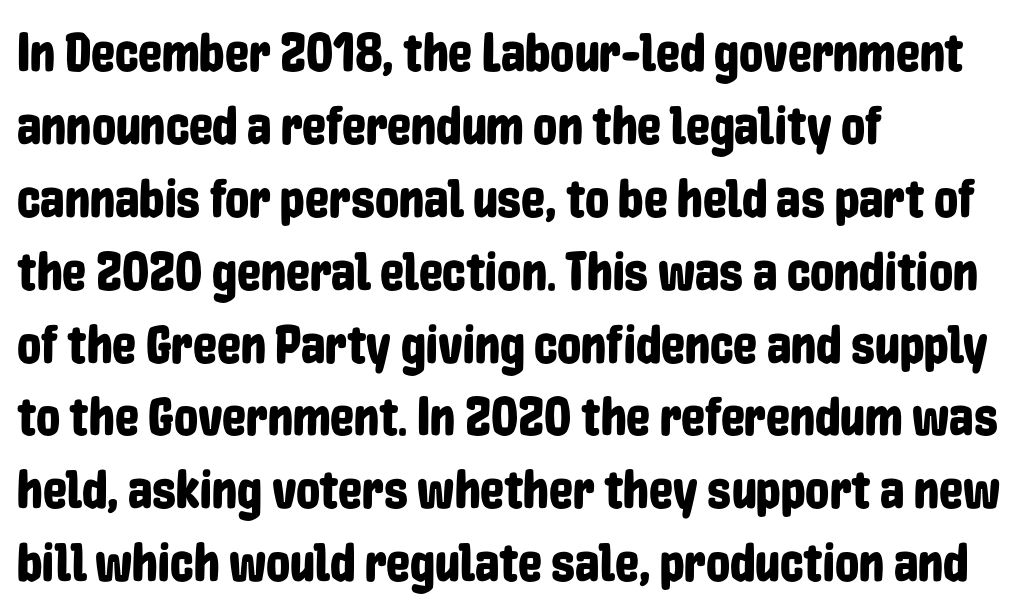
The lines are quadded left. The vertical gap from one line to the next is medium. Letters rest on an invisible, unmarked baseline. Serif or sans? Sans — the stroke terminals are bare. Between one letter and the next there's only the usual sliver of space. Do the characters align in a grid? No, the font is proportional.
